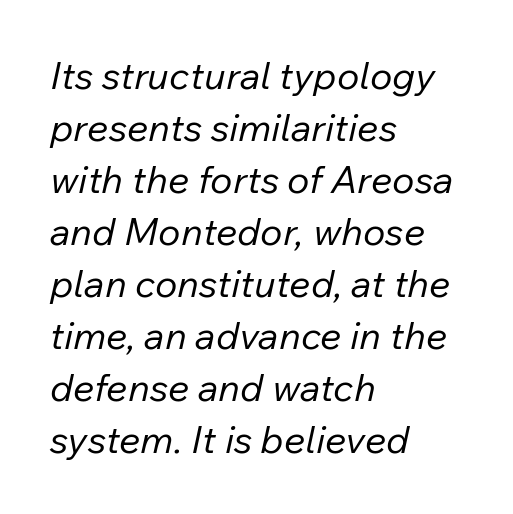
Is this a heavy cut? Hardly; it is regular or lighter. Compared with typical paragraphs, the rows here are spaced about the same. If you drew a line through each stem, it would be angled. The passage shown is typed in a proportional face where columns would drift. The zone under the glyphs is completely vacant. Typeset ragged right — the left edge is the straight one.
